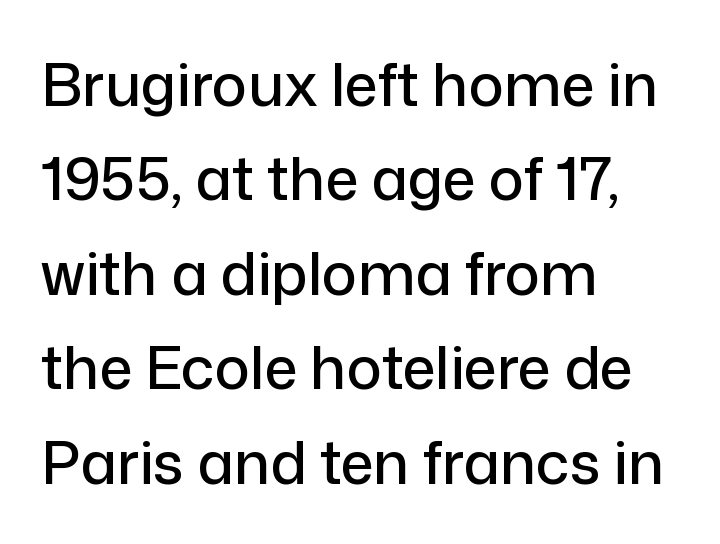
{"serif": "no", "italic": "no", "width": "normal", "stroke_contrast": "low", "x_height": "medium", "monospaced": "no", "underline": "no", "align": "left", "line_spacing": "normal", "line_spacing_ratio": 1.6, "letter_spacing": "normal", "letter_spacing_em": 0.0, "glyph_px": 59}
